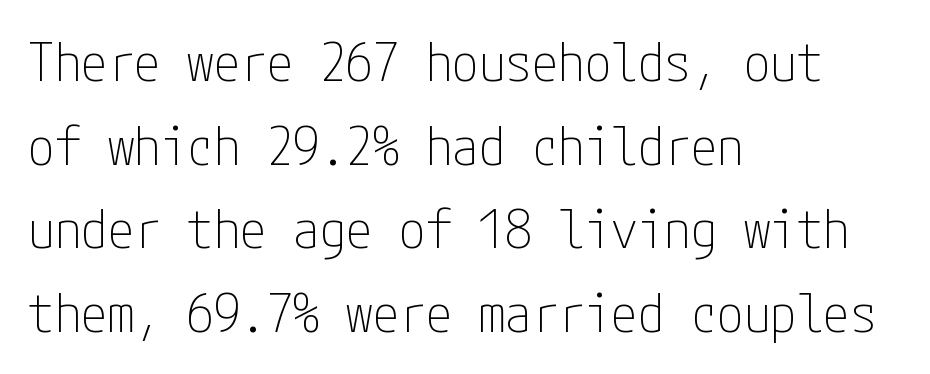
Interline gaps are of average width in this sample. No feet cap the strokes, marking this as sans-serif type. The typesetter chose a ragged-right arrangement here. The weight tops out at a normal text grade. The passage shown is not underscored anywhere.
